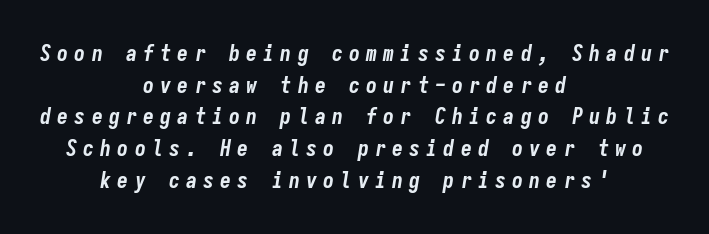
Q: Is the text bold? A: Yes.
Q: Is the text italic (slanted)? A: Yes, it leans right by about 9 degrees.
Q: Is the text underlined? A: No.
Q: How is the paragraph aligned? A: Centered.
Q: Is the spacing between letters normal or unusually wide? A: Unusually wide.
Q: Is the spacing between lines tight, normal or loose? A: Normal.
